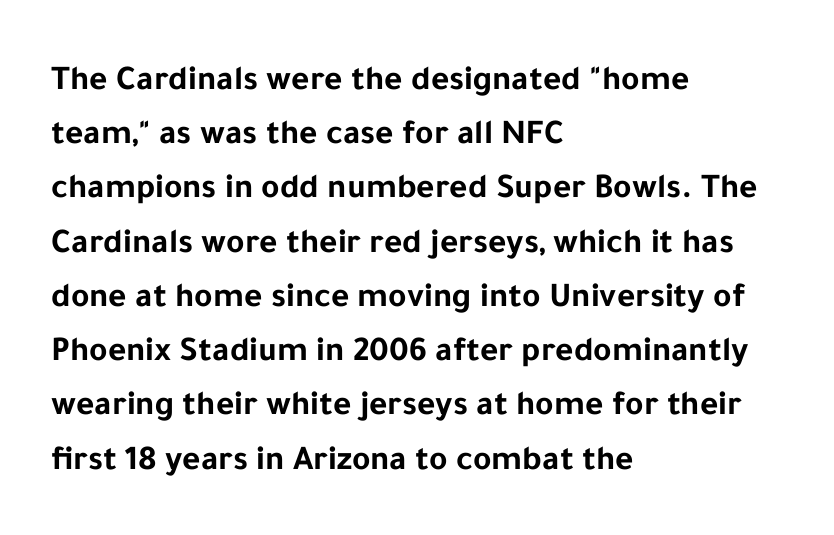
The image shows 35 px bold sans-serif type, upright; set left-aligned, normal line spacing (1.55x), normal letter spacing, not underlined; low stroke contrast and a medium x-height.
